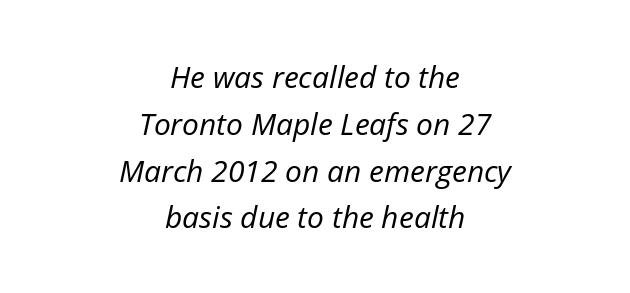
Q: Is the text bold? A: No.
Q: Is the text italic (slanted)? A: Yes, it leans right by about 12 degrees.
Q: Is the text underlined? A: No.
Q: How is the paragraph aligned? A: Centered.
Q: Is the spacing between letters normal or unusually wide? A: Normal.
Q: Is the spacing between lines tight, normal or loose? A: Normal.
Q: Width (condensed, normal, or wide)? A: Normal.
Q: Stroke contrast? A: Low.
Q: x-height? A: Medium.
Q: Monospaced? A: No.
